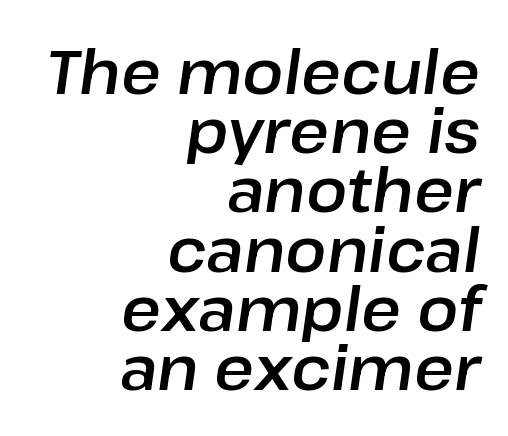
{"italic": "yes", "lean": "right", "slant_degrees": 8, "width": "normal", "stroke_contrast": "low", "x_height": "medium", "monospaced": "no", "underline": "no", "align": "right", "line_spacing": "tight", "line_spacing_ratio": 0.97, "letter_spacing": "normal", "letter_spacing_em": 0.0, "glyph_px": 61}
